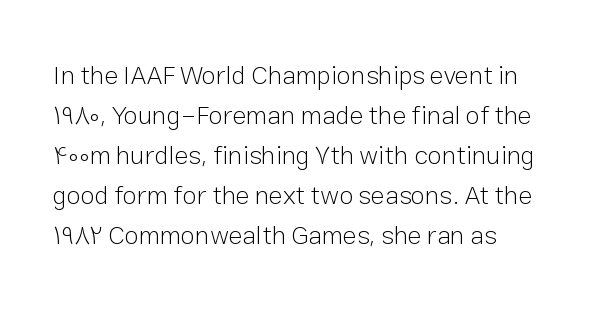
Q: Is the text bold? A: No.
Q: Is the text italic (slanted)? A: No, it is upright.
Q: Is the text underlined? A: No.
Q: Is the spacing between letters normal or unusually wide? A: Normal.
Q: Is the spacing between lines tight, normal or loose? A: Normal.
